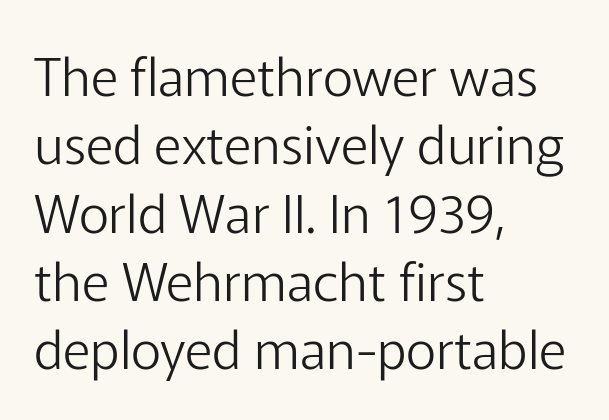
{"serif": "no", "italic": "no", "bold": "no", "weight": "light", "width": "normal", "stroke_contrast": "low", "x_height": "medium", "monospaced": "no", "underline": "no", "align": "left", "line_spacing": "normal", "line_spacing_ratio": 1.29, "letter_spacing": "normal", "letter_spacing_em": 0.0, "glyph_px": 53}
